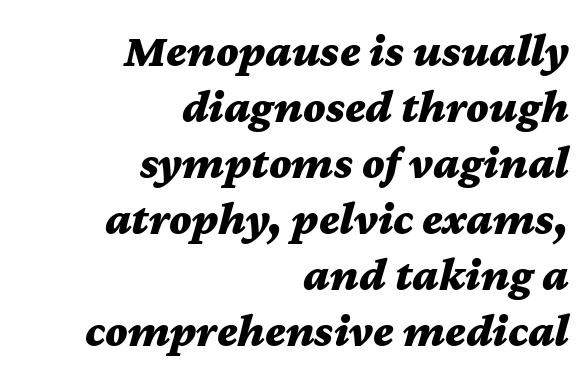
Q: Is the text bold? A: Yes.
Q: Is the text italic (slanted)? A: Yes, it leans right by about 12 degrees.
Q: Is the text underlined? A: No.
Q: How is the paragraph aligned? A: Right-aligned.
Q: Is the spacing between letters normal or unusually wide? A: Normal.
Q: Width (condensed, normal, or wide)? A: Wide.
Q: Stroke contrast? A: Medium.
Q: x-height? A: Medium.
Q: Monospaced? A: No.
